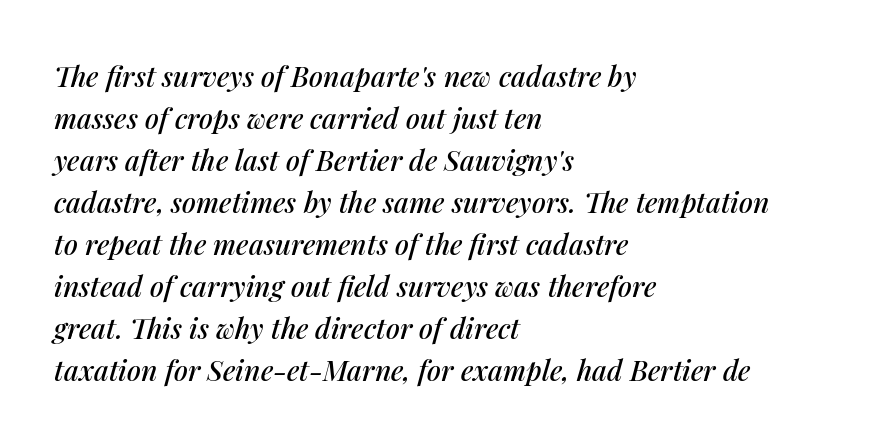
{"italic": "yes", "lean": "right", "slant_degrees": 14, "width": "normal", "stroke_contrast": "medium", "x_height": "medium", "monospaced": "no", "underline": "no", "align": "left", "line_spacing": "normal", "line_spacing_ratio": 1.5, "letter_spacing": "normal", "letter_spacing_em": 0.0, "glyph_px": 28}
